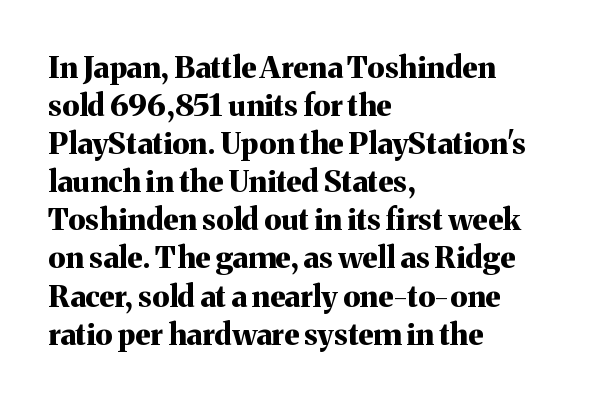
What's the leading like? Ordinary, nothing unusual. Letterform terminals end in serifs throughout the passage. Horizontally, the lines are justified to the leading edge only. Each letter keeps its own natural width here, so spacing adapts to shape. The typesetting leans heavy: a genuine bold.
